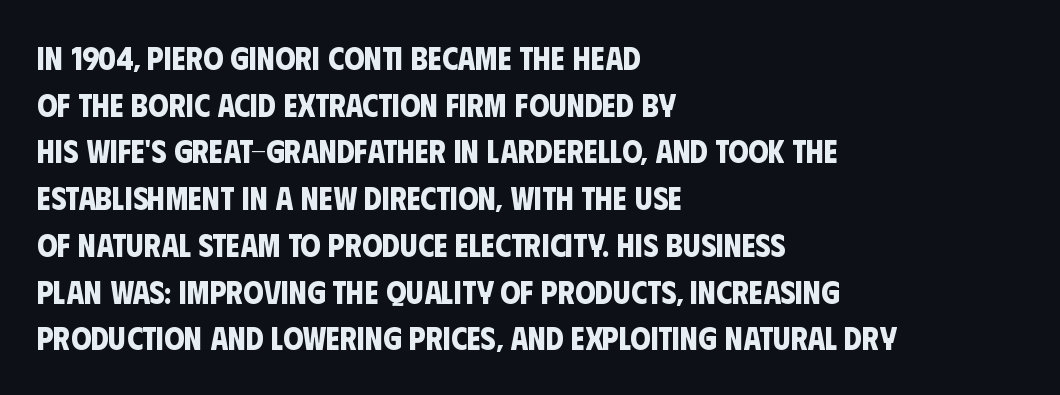
Q: Is the text bold? A: Yes.
Q: Is the typeface a serif or a sans-serif typeface? A: Sans-serif.
Q: Is the text underlined? A: No.
Q: How is the paragraph aligned? A: Left-aligned.
Q: Is the spacing between letters normal or unusually wide? A: Normal.
Q: Is the spacing between lines tight, normal or loose? A: Normal.
Q: Width (condensed, normal, or wide)? A: Condensed.
Q: Stroke contrast? A: Low.
Q: x-height? A: Large.
Q: Monospaced? A: No.
